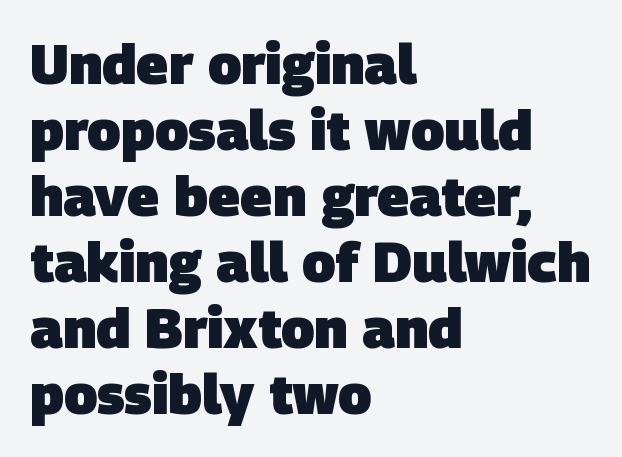
Note: no serifs on the glyphs. Every row of glyphs begins at an identical x-position on the left. Tracking value appears to be zero — textbook default spacing. Varying glyph widths throughout — classic text-font behaviour. How heavy is the stroke? Heavy — this is a bold. Beneath every word, the page is bare.
